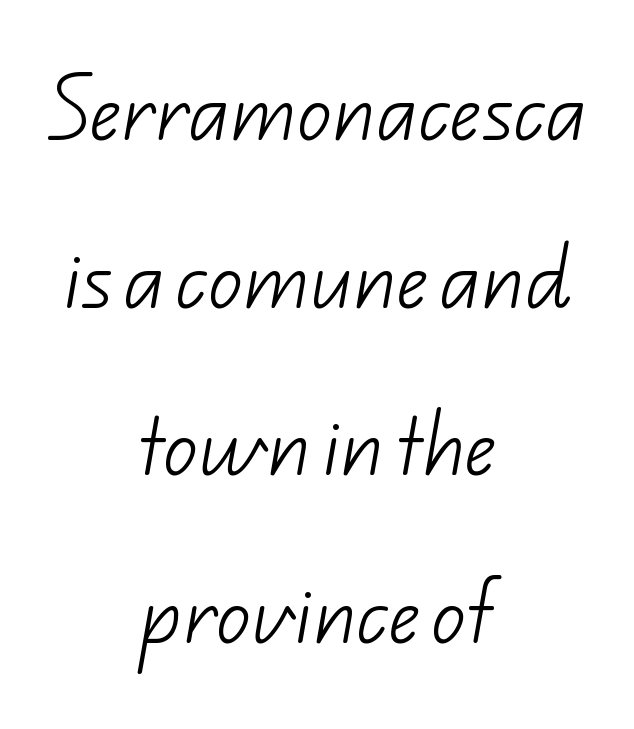
The image shows 69 px light sans-serif type; set centered, loose line spacing (2.43x), normal letter spacing, not underlined; low stroke contrast and a small x-height.
